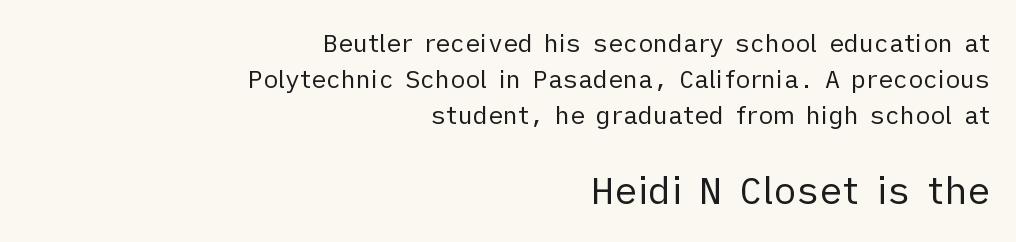
{"serif": "no", "italic": "no", "bold": "no", "weight": "regular", "width": "normal", "stroke_contrast": "low", "x_height": "medium", "monospaced": "no", "underline": "no", "align": "right", "line_spacing": "normal", "line_spacing_ratio": 1.45, "letter_spacing": "normal", "letter_spacing_em": 0.0, "larger_block": "second", "size_ratio": 1.52, "glyph_px": 38}
